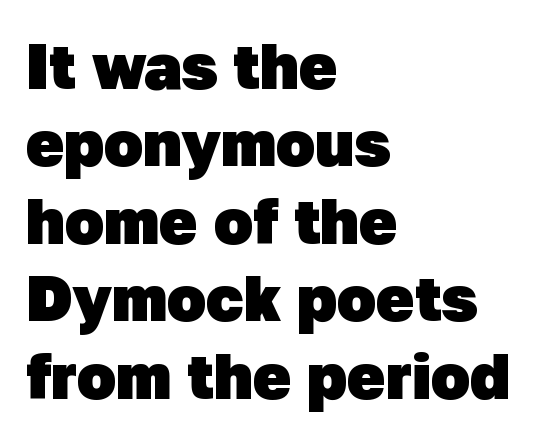
The image shows 64 px heavy sans-serif type; set left-aligned, line spacing 1.21x, normal letter spacing, not underlined; low stroke contrast and a medium x-height.
